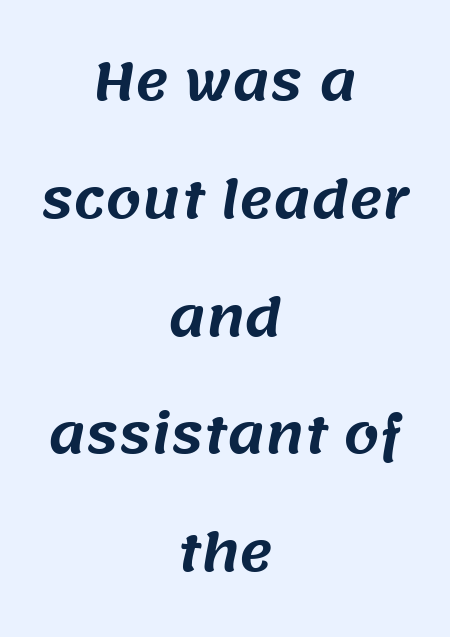
{"serif": "no", "width": "normal", "stroke_contrast": "medium", "x_height": "large", "monospaced": "no", "underline": "no", "align": "center", "line_spacing": "loose", "line_spacing_ratio": 2.31, "letter_spacing": "normal", "letter_spacing_em": 0.0, "glyph_px": 51}
